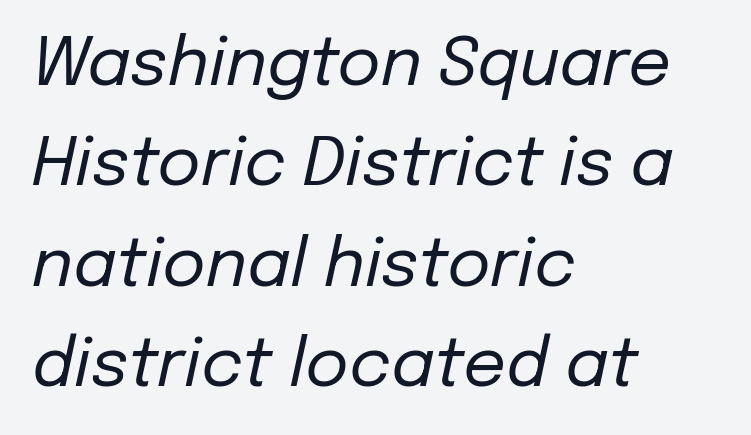
Q: Is the text bold? A: No.
Q: Is the text italic (slanted)? A: Yes, it leans right by about 12 degrees.
Q: Is the text underlined? A: No.
Q: How is the paragraph aligned? A: Left-aligned.
Q: Is the spacing between letters normal or unusually wide? A: Normal.
Q: Is the spacing between lines tight, normal or loose? A: Normal.
Q: Width (condensed, normal, or wide)? A: Normal.
Q: Stroke contrast? A: Low.
Q: x-height? A: Medium.
Q: Monospaced? A: No.
